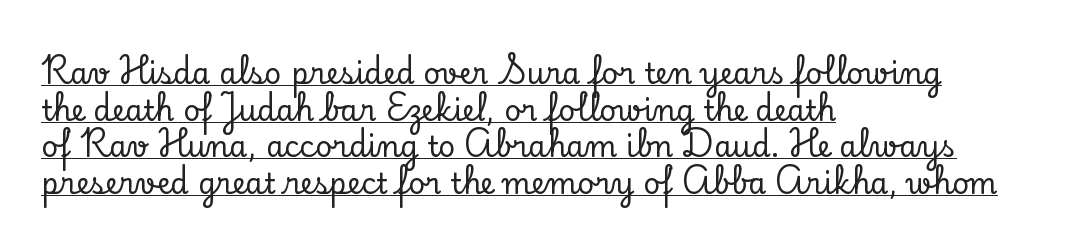
The image shows 29 px serif type, upright; set left-aligned, normal line spacing (1.26x), normal letter spacing, underlined; low stroke contrast and a small x-height.
